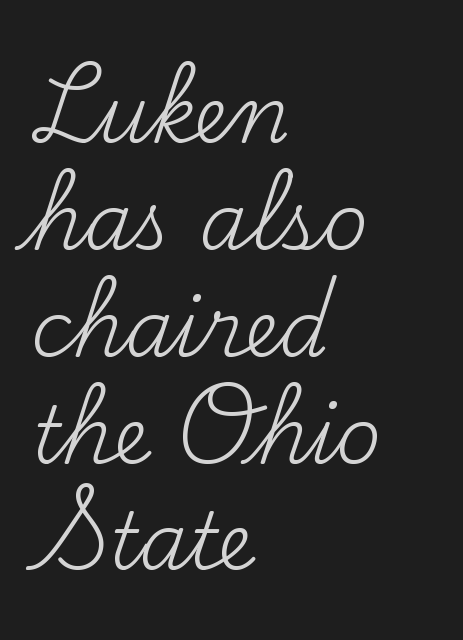
The image shows 78 px regular-weight serif type; set left-aligned, normal line spacing (1.37x), normal letter spacing, not underlined; medium stroke contrast and a small x-height.
